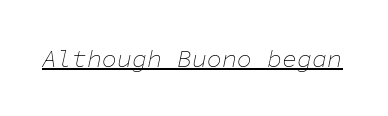
Q: Is the text bold? A: No.
Q: Is the text italic (slanted)? A: Yes, it leans right by about 11 degrees.
Q: Is the text underlined? A: Yes.
Q: Is the spacing between letters normal or unusually wide? A: Normal.
